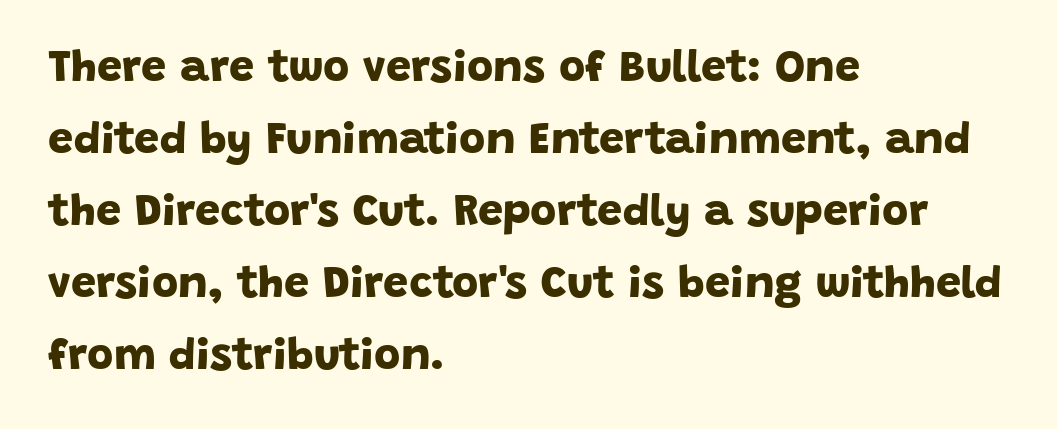
Q: Is the text bold? A: Yes.
Q: Is the typeface a serif or a sans-serif typeface? A: Sans-serif.
Q: Is the text underlined? A: No.
Q: How is the paragraph aligned? A: Left-aligned.
Q: Is the spacing between letters normal or unusually wide? A: Normal.
Q: Is the spacing between lines tight, normal or loose? A: Normal.
Q: Width (condensed, normal, or wide)? A: Normal.
Q: Stroke contrast? A: Low.
Q: x-height? A: Large.
Q: Monospaced? A: No.
